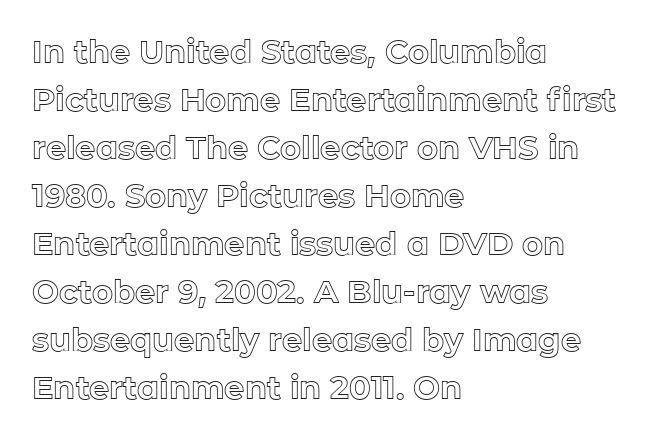
{"italic": "no", "width": "normal", "x_height": "medium", "monospaced": "no", "underline": "no", "align": "left", "line_spacing": "normal", "line_spacing_ratio": 1.5, "letter_spacing": "normal", "letter_spacing_em": 0.0, "glyph_px": 32}
